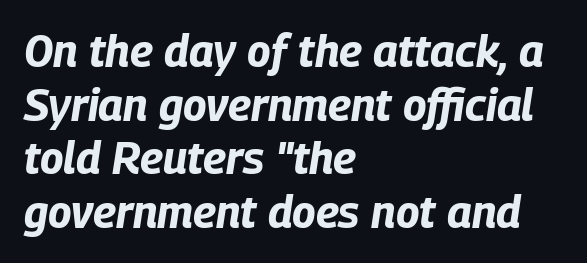
Words appear dense and cohesive because spacing is normal. Short and long lines alike share a common starting point at left. Do the characters align in a grid? No, the font is proportional. Type without underlining.
